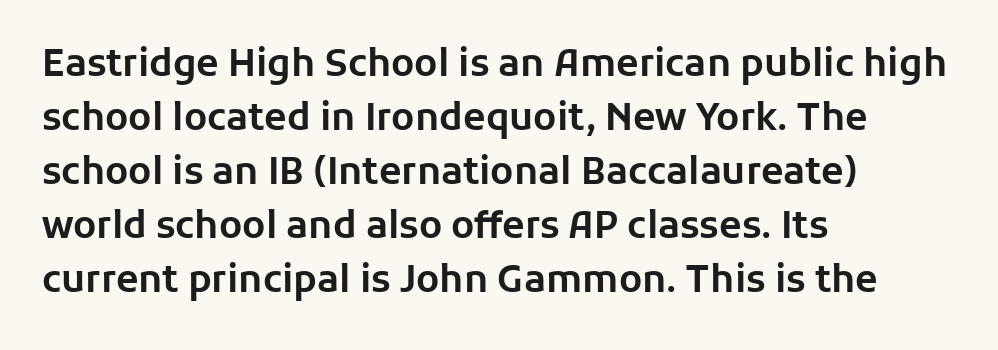
The image shows 37 px sans-serif type, upright; set left-aligned, normal line spacing (1.46x), normal letter spacing, not underlined; low stroke contrast and a medium x-height.
